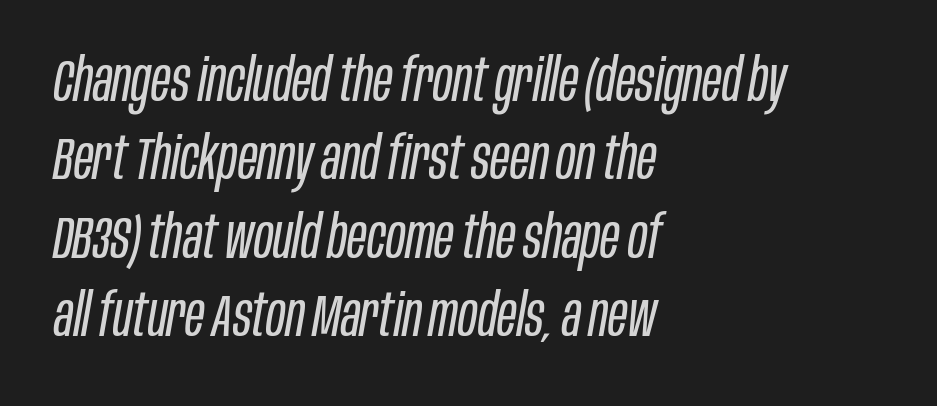
Q: Is the text bold? A: No.
Q: Is the text italic (slanted)? A: Yes, it leans right by about 10 degrees.
Q: Is the text underlined? A: No.
Q: How is the paragraph aligned? A: Left-aligned.
Q: Is the spacing between letters normal or unusually wide? A: Normal.
Q: Is the spacing between lines tight, normal or loose? A: Normal.
Q: Width (condensed, normal, or wide)? A: Condensed.
Q: Stroke contrast? A: Low.
Q: x-height? A: Large.
Q: Monospaced? A: No.
